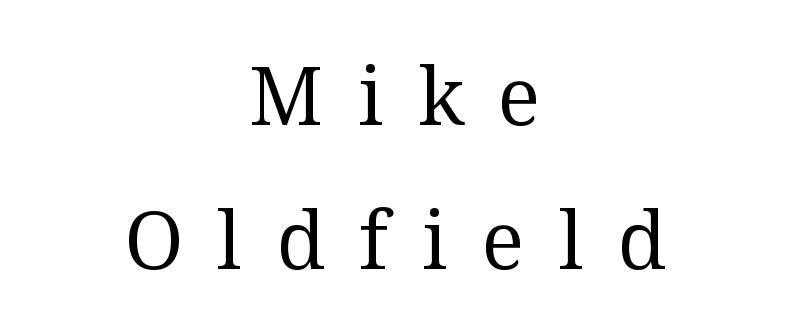
Q: Is the text bold? A: No.
Q: Is the text italic (slanted)? A: No, it is upright.
Q: Is the typeface a serif or a sans-serif typeface? A: Serif.
Q: Is the text underlined? A: No.
Q: How is the paragraph aligned? A: Centered.
Q: Is the spacing between letters normal or unusually wide? A: Unusually wide.
Q: Width (condensed, normal, or wide)? A: Normal.
Q: Stroke contrast? A: Medium.
Q: x-height? A: Medium.
Q: Monospaced? A: No.
